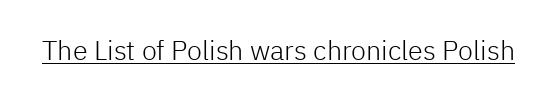
The image shows 27 px text type, upright; set normal letter spacing, underlined.
